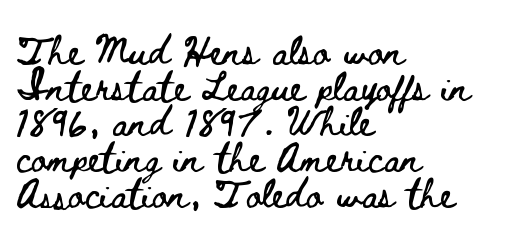
{"width": "wide", "stroke_contrast": "low", "x_height": "small", "monospaced": "no", "underline": "no", "align": "left", "line_spacing_ratio": 1.23, "letter_spacing": "normal", "letter_spacing_em": 0.0, "glyph_px": 29}
